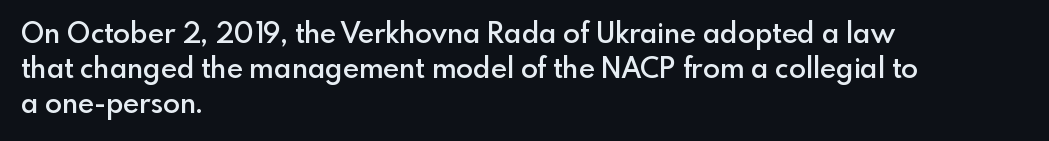
The image shows 28 px semibold sans-serif type, upright; set left-aligned, normal line spacing (1.25x), normal letter spacing, not underlined; a small x-height.
